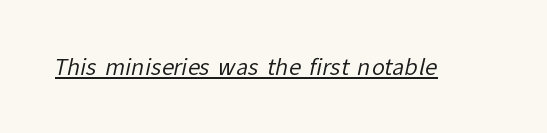
The passage shown is underscored from start to finish. Nobody touched the tracking dial on this one. No letter is thick-stroked: the sample isn't bold.
